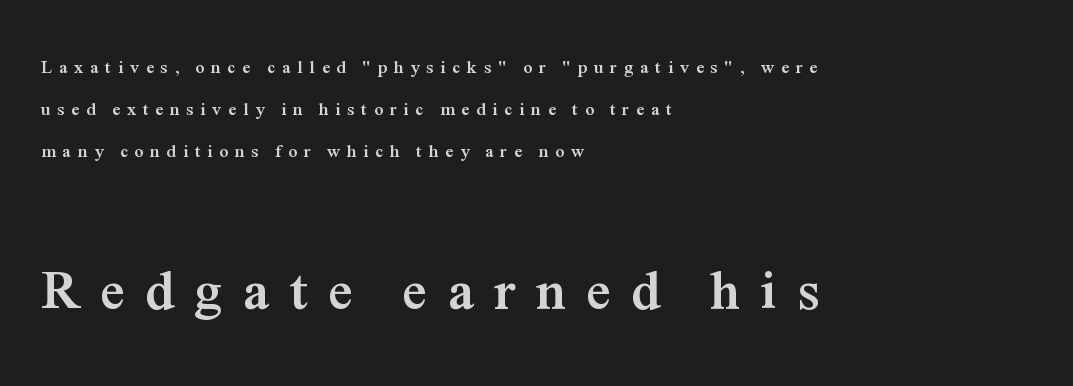
The image shows 55 px semibold serif type, upright; set left-aligned, loose line spacing (2.34x), unusually wide letter spacing (+0.37 em), not underlined; the second (bottom) block is 3.06x larger; medium stroke contrast and a medium x-height.
